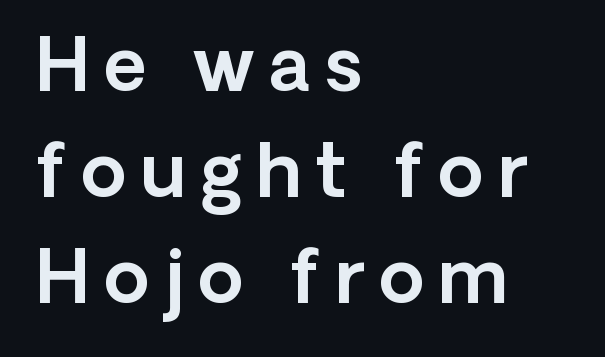
A bare baseline throughout the passage. This sample uses a sans-serif face. When letters stand straight like this, we call the style roman or upright. The face used here is proportionally spaced, like ordinary book or web type. Visually the block forms a straight wall on the left and a jagged coastline on the right. These lines sit exactly where default settings would place them.
